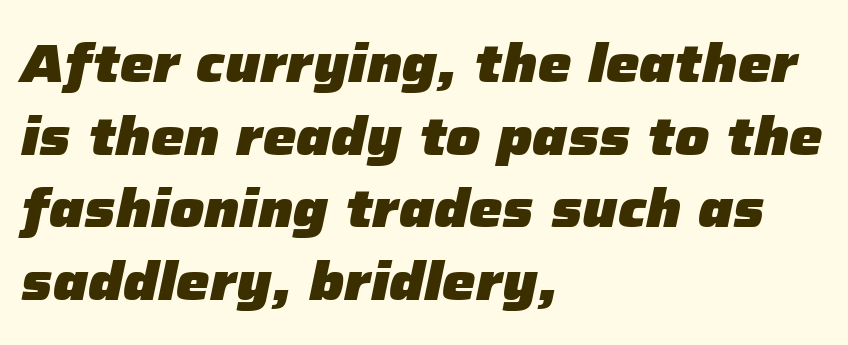
The image shows 53 px heavy type, italic (leaning right); set left-aligned, normal line spacing (1.37x), normal letter spacing, not underlined; low stroke contrast and a medium x-height.
